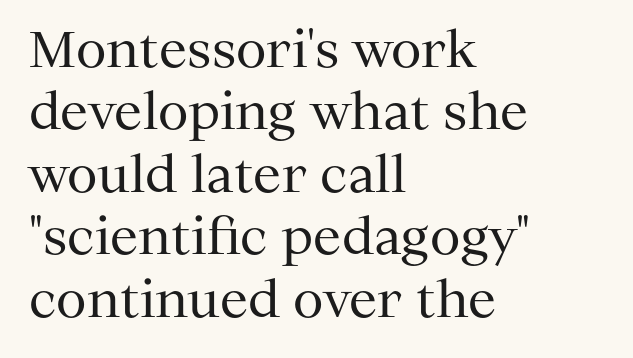
The text was rendered using a seriffed face with decorative stroke endings. The passage is arranged the way most books set body copy — flush left. Between one letter and the next there's only the usual sliver of space. Every character sits straight up, as roman type does. You could not count columns in this text — the font is proportionally spaced. The space directly below the letters is spotless.
